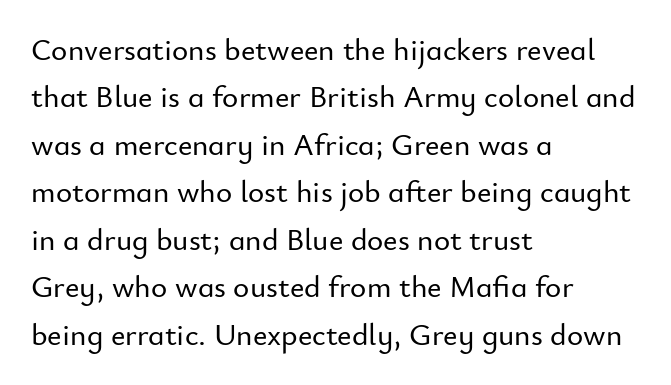
Q: Is the text italic (slanted)? A: No, it is upright.
Q: Is the typeface a serif or a sans-serif typeface? A: Sans-serif.
Q: Is the text underlined? A: No.
Q: How is the paragraph aligned? A: Left-aligned.
Q: Is the spacing between letters normal or unusually wide? A: Normal.
Q: Is the spacing between lines tight, normal or loose? A: Normal.
Q: Width (condensed, normal, or wide)? A: Normal.
Q: Stroke contrast? A: Low.
Q: x-height? A: Small.
Q: Monospaced? A: No.
